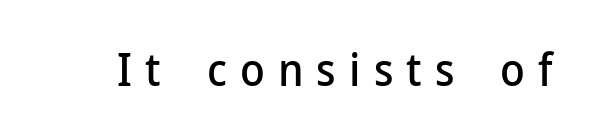
{"serif": "no", "italic": "no", "width": "normal", "stroke_contrast": "low", "x_height": "medium", "monospaced": "no", "underline": "no", "letter_spacing": "wide", "letter_spacing_em": 0.29, "glyph_px": 45}
